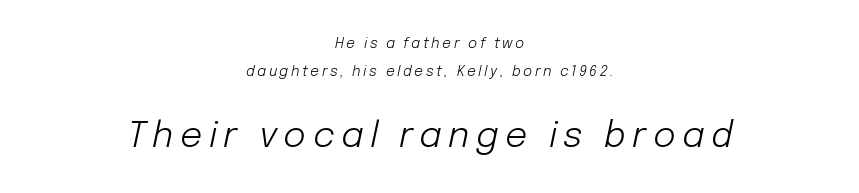
{"italic": "yes", "lean": "right", "slant_degrees": 12, "bold": "no", "weight": "light", "width": "normal", "stroke_contrast": "low", "x_height": "medium", "monospaced": "no", "underline": "no", "align": "center", "line_spacing": "loose", "line_spacing_ratio": 1.97, "larger_block": "second", "size_ratio": 2.5, "glyph_px": 35}
